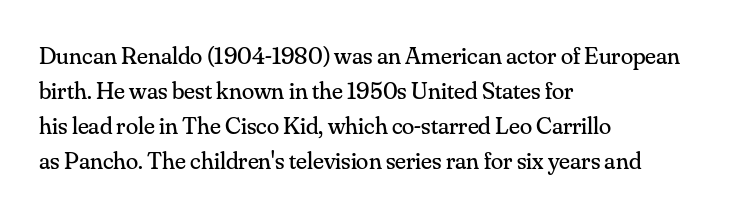
Q: Is the text bold? A: No.
Q: Is the text italic (slanted)? A: No, it is upright.
Q: Is the text underlined? A: No.
Q: How is the paragraph aligned? A: Left-aligned.
Q: Is the spacing between letters normal or unusually wide? A: Normal.
Q: Is the spacing between lines tight, normal or loose? A: Normal.
